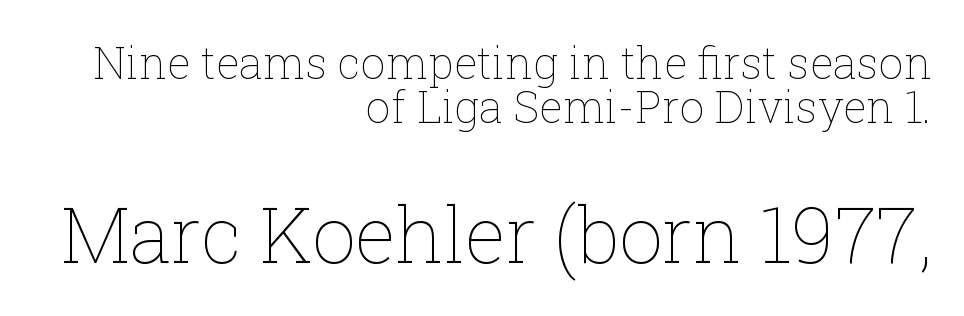
Proportional: the letters do not fall into vertical columns. Designer's note — italics off, roman on. Rule under the text: the space is simply empty. Each word holds together tightly as a unit, with standard inter-letter gaps. The lines in this sample share a right terminus and differ only in where they begin.
